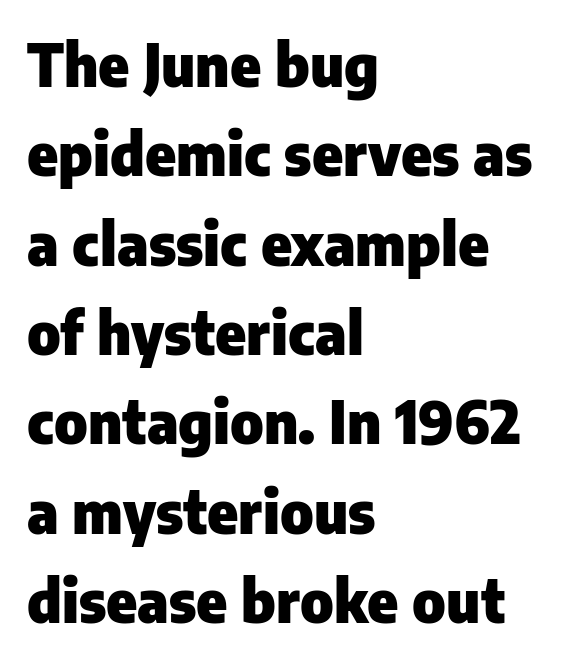
Where is the straight margin? On the left. The space directly below the letters is spotless. Is the letter spacing exaggerated? No — it looks like the ordinary default. The rendering uses natural spacing where letterforms have individual widths. This sample uses a sans-serif face.
